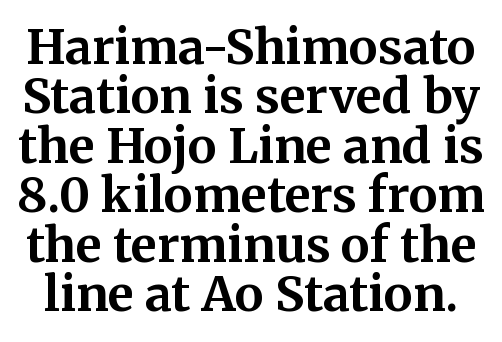
The image shows 48 px bold serif type, upright; set tight line spacing (1.03x), normal letter spacing, not underlined; medium stroke contrast and a medium x-height.
